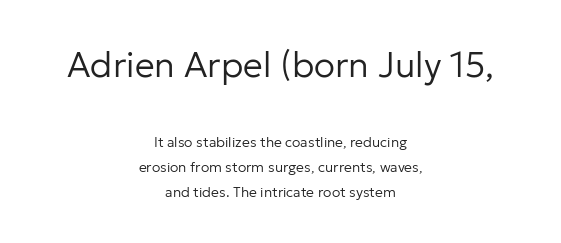
The axis of the letterforms is exactly vertical. What stands out about the letter spacing? Nothing — it is the standard amount. Where is the straight margin? There isn't one; the lines are centered. Weight class: somewhere from thin through regular.
